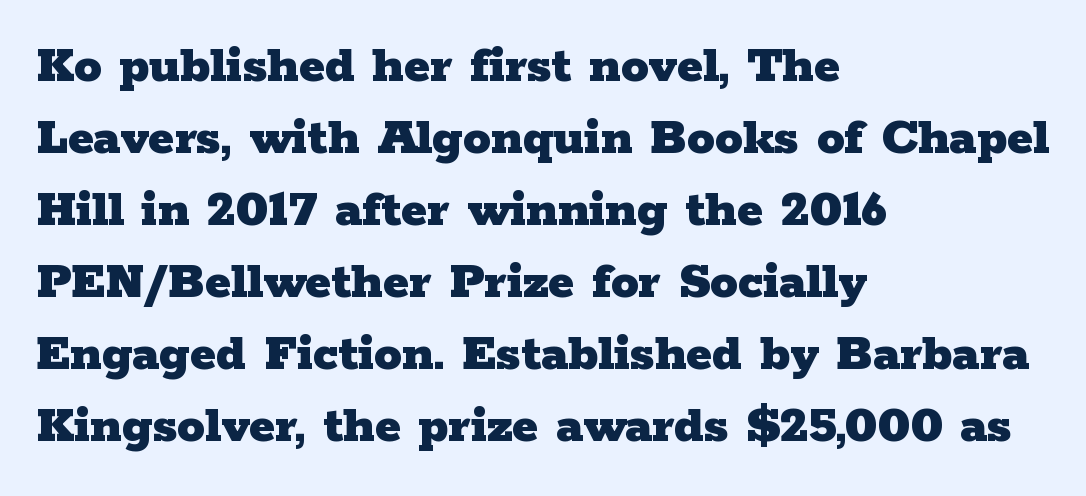
{"serif": "yes", "italic": "no", "bold": "yes", "weight": "heavy", "width": "wide", "stroke_contrast": "low", "x_height": "medium", "monospaced": "no", "underline": "no", "align": "left", "line_spacing": "normal", "line_spacing_ratio": 1.31, "letter_spacing": "normal", "letter_spacing_em": 0.0, "glyph_px": 55}
